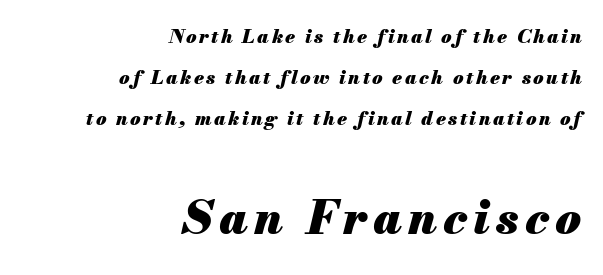
Q: Is the text bold? A: Yes.
Q: Is the text italic (slanted)? A: Yes, it leans right by about 13 degrees.
Q: Is the text underlined? A: No.
Q: How is the paragraph aligned? A: Right-aligned.
Q: Is the spacing between lines tight, normal or loose? A: Loose.
Q: Which block of text is set in a larger size, the first (top) or the second (bottom)? A: The second (bottom) one.
Q: Width (condensed, normal, or wide)? A: Normal.
Q: Stroke contrast? A: Medium.
Q: x-height? A: Small.
Q: Monospaced? A: No.
